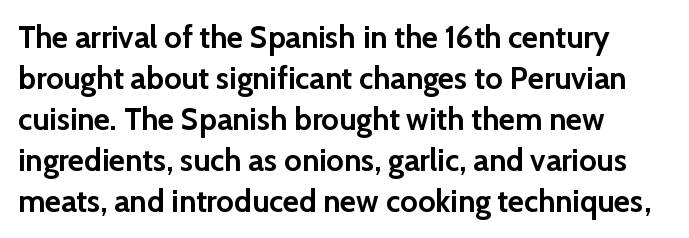
The foot of each line stays bare and open. Strong, thick strokes mark this as bold type. A typesetter would call this proportional, since set widths differ per character. The lettering holds an erect, upright posture throughout.
